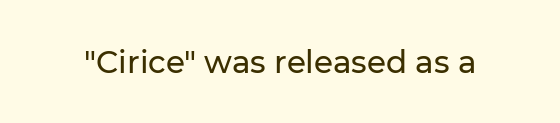
{"serif": "no", "italic": "no", "width": "normal", "stroke_contrast": "low", "x_height": "medium", "monospaced": "no", "underline": "no", "letter_spacing": "normal", "letter_spacing_em": 0.0, "glyph_px": 31}
